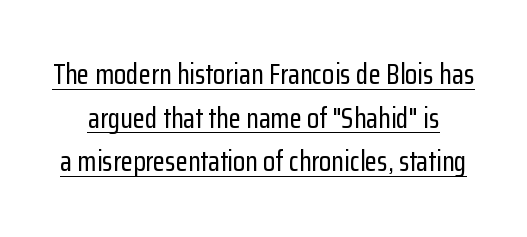
{"serif": "no", "italic": "no", "width": "condensed", "stroke_contrast": "low", "x_height": "medium", "monospaced": "no", "underline": "yes", "line_spacing": "normal", "line_spacing_ratio": 1.56, "letter_spacing": "normal", "letter_spacing_em": 0.0, "glyph_px": 28}
